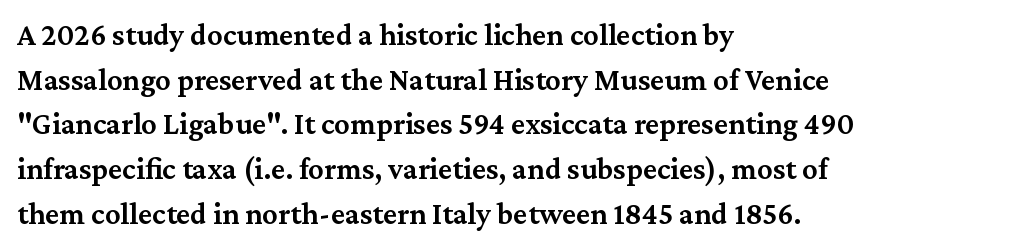
A typesetter would call this zero additional tracking. Each glyph is drawn with semibold strokes, heavier than normal yet not fully bold. The space between consecutive lines is moderate. The baseline area is clear. Reading down the block, your eye returns to a fixed left position each line. Character widths vary here, with narrow letters taking less room than wide ones.
